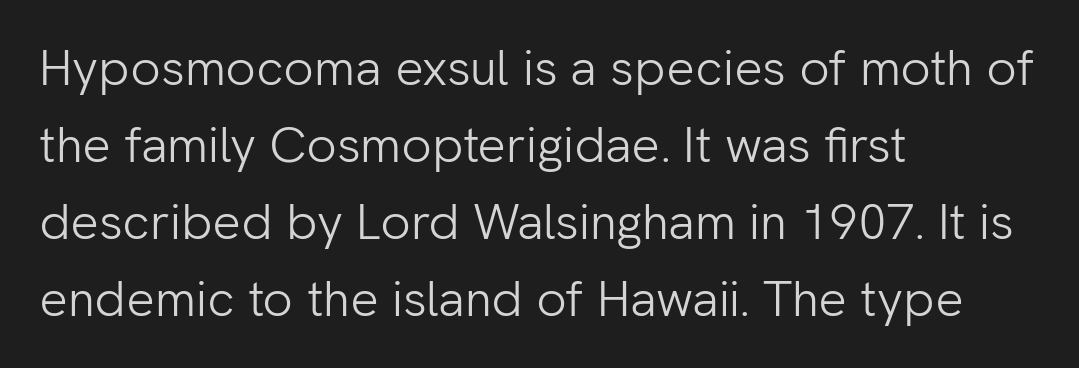
The image shows 50 px light sans-serif type, upright; set left-aligned, normal line spacing (1.54x), normal letter spacing, not underlined; low stroke contrast and a medium x-height.
